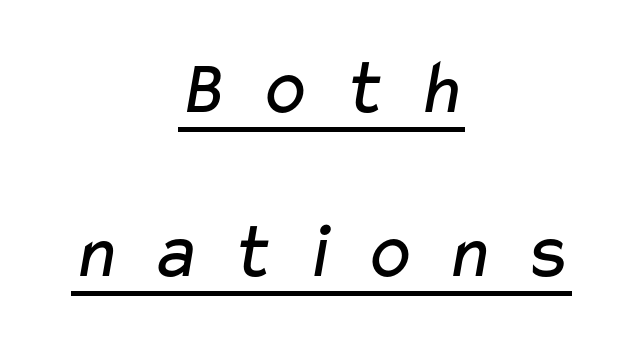
{"serif": "no", "bold": "no", "weight": "regular", "width": "wide", "stroke_contrast": "low", "x_height": "medium", "monospaced": "no", "underline": "yes", "align": "center", "line_spacing": "loose", "line_spacing_ratio": 2.08, "letter_spacing": "wide", "letter_spacing_em": 0.36, "glyph_px": 79}
